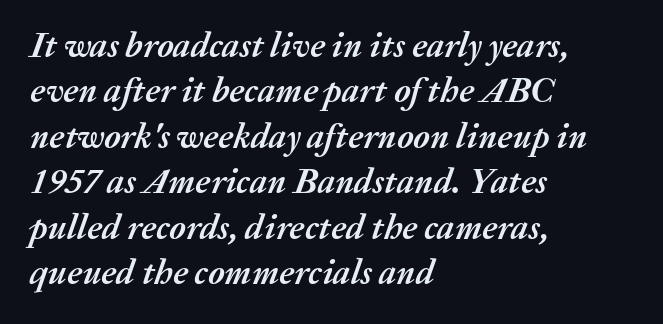
Q: Is the text bold? A: Yes.
Q: Is the text italic (slanted)? A: Yes, it leans right by about 20 degrees.
Q: Is the text underlined? A: No.
Q: How is the paragraph aligned? A: Left-aligned.
Q: Is the spacing between letters normal or unusually wide? A: Normal.
Q: Is the spacing between lines tight, normal or loose? A: Normal.
Q: Width (condensed, normal, or wide)? A: Normal.
Q: Stroke contrast? A: Medium.
Q: x-height? A: Medium.
Q: Monospaced? A: No.
